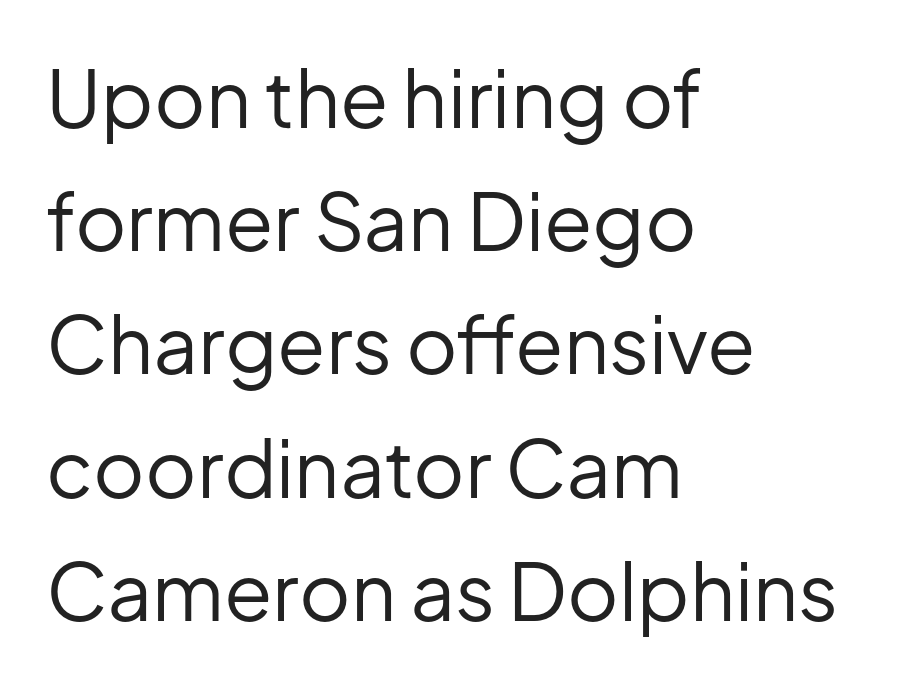
The image shows 79 px regular-weight sans-serif type, upright; set left-aligned, normal line spacing (1.56x), normal letter spacing, not underlined; low stroke contrast and a medium x-height.
